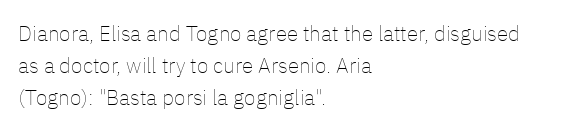
{"italic": "no", "bold": "no", "underline": "no", "align": "left", "line_spacing": "normal", "line_spacing_ratio": 1.53, "letter_spacing": "normal", "letter_spacing_em": 0.0, "glyph_px": 21}
